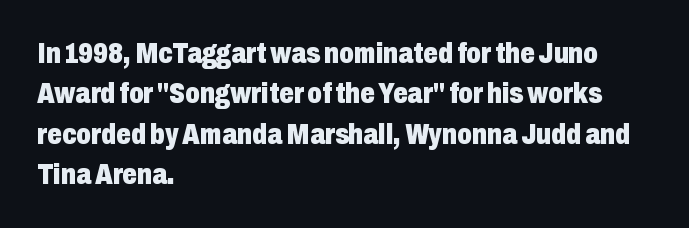
I'd describe the lettering as bold — thick and assertive. Stroke terminals: plain, sans-serif. The glyphs are unaccompanied by any horizontal stroke below them. Spacing verdict: proportional, widths tailored to each character.
